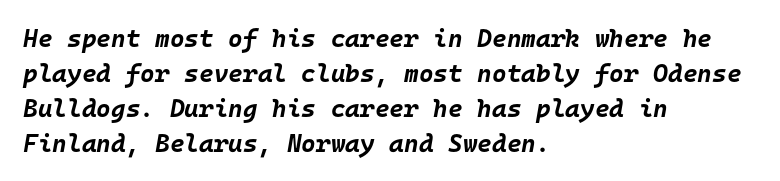
Q: Is the text bold? A: Yes.
Q: Is the text italic (slanted)? A: Yes, it leans right by about 10 degrees.
Q: Is the text underlined? A: No.
Q: How is the paragraph aligned? A: Left-aligned.
Q: Is the spacing between letters normal or unusually wide? A: Normal.
Q: Is the spacing between lines tight, normal or loose? A: Normal.
